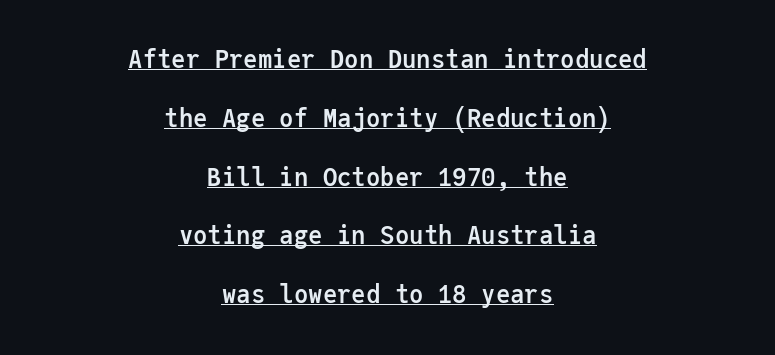
{"italic": "no", "bold": "yes", "underline": "yes", "align": "center", "line_spacing": "loose", "line_spacing_ratio": 2.45, "letter_spacing": "normal", "letter_spacing_em": 0.0, "glyph_px": 24}
